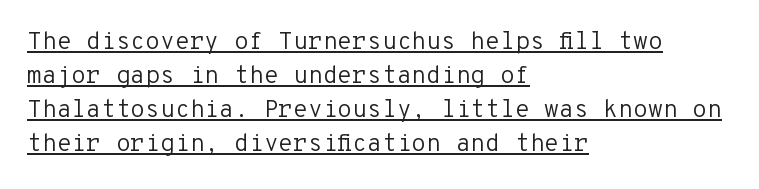
Q: Is the text bold? A: No.
Q: Is the text italic (slanted)? A: No, it is upright.
Q: Is the text underlined? A: Yes.
Q: How is the paragraph aligned? A: Left-aligned.
Q: Is the spacing between letters normal or unusually wide? A: Normal.
Q: Is the spacing between lines tight, normal or loose? A: Normal.
